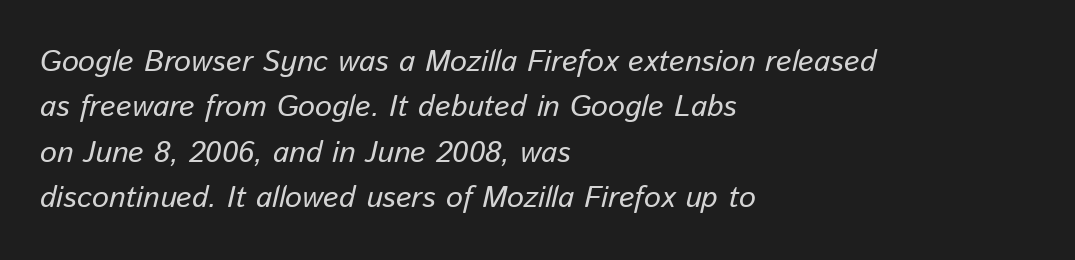
Underline: absent. The text block is weighted toward the left margin, trailing off unevenly rightward. The face used here has a pronounced slope to its letters. The leading is moderate, giving the passage an even texture. Here the designer chose a conventional face with non-uniform glyph widths. Look at the tracking — it's just the regular setting, nothing added.
